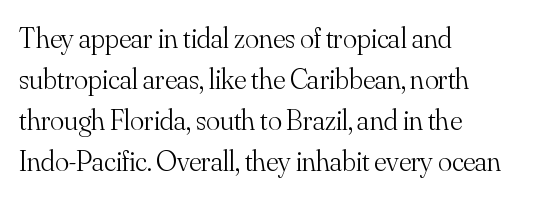
{"serif": "yes", "italic": "no", "bold": "no", "weight": "light", "width": "normal", "stroke_contrast": "medium", "x_height": "small", "monospaced": "no", "underline": "no", "align": "left", "line_spacing": "normal", "line_spacing_ratio": 1.41, "letter_spacing": "normal", "letter_spacing_em": 0.0, "glyph_px": 29}
